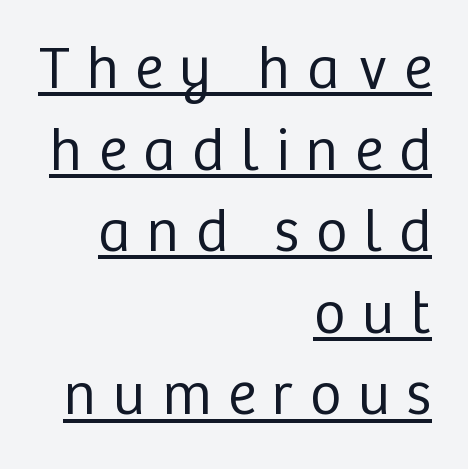
The image shows 60 px regular-weight sans-serif type, upright; set right-aligned, normal line spacing (1.36x), unusually wide letter spacing (+0.28 em), underlined; low stroke contrast and a medium x-height.
